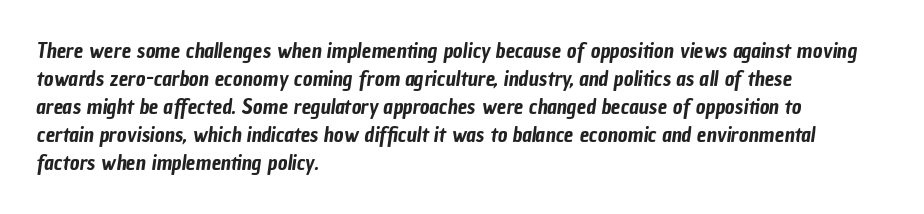
The rag falls on the right side of this text block. The baseline area is clear. Vertically, the passage feels balanced, rows spaced as you'd expect. Short note: letters normally spaced.
